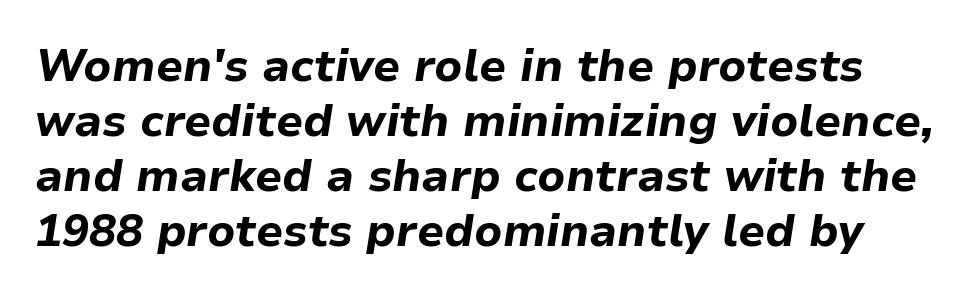
{"italic": "yes", "lean": "right", "slant_degrees": 9, "bold": "yes", "weight": "bold", "width": "normal", "stroke_contrast": "low", "x_height": "medium", "monospaced": "no", "underline": "no", "line_spacing_ratio": 1.22, "letter_spacing": "normal", "letter_spacing_em": 0.0, "glyph_px": 45}
